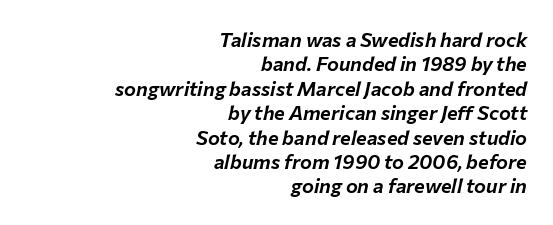
{"italic": "yes", "lean": "right", "slant_degrees": 12, "underline": "no", "align": "right", "line_spacing_ratio": 1.22, "letter_spacing": "normal", "letter_spacing_em": 0.0, "glyph_px": 20}
